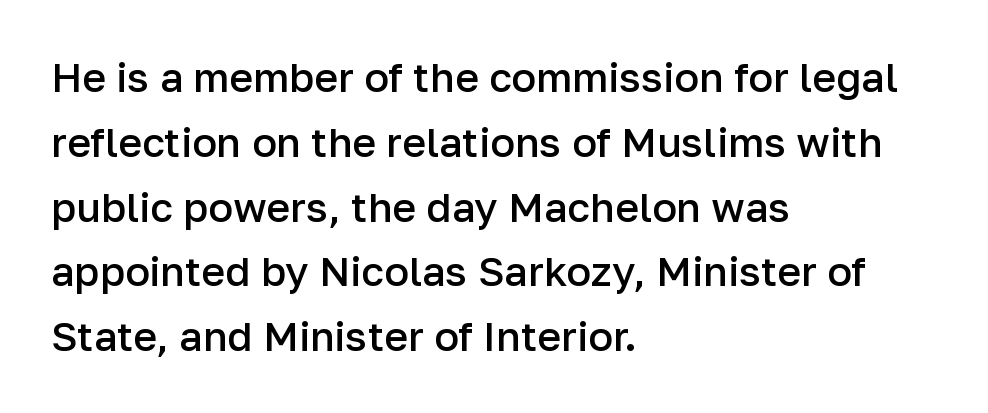
{"serif": "no", "italic": "no", "bold": "semi", "weight": "semibold", "width": "normal", "stroke_contrast": "low", "x_height": "medium", "monospaced": "no", "underline": "no", "align": "left", "line_spacing": "normal", "line_spacing_ratio": 1.58, "letter_spacing": "normal", "letter_spacing_em": 0.0, "glyph_px": 41}
